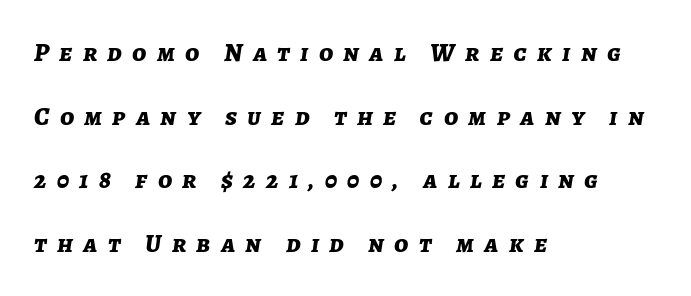
Caption: expanded tracking, letters set apart. The sample has been set heavy, in full bold. Characters are canted at an angle relative to the baseline's perpendicular. Descenders are the only things crossing below the line. This rendering uses left alignment, leaving the right contour irregular. Line spacing here is loose.
